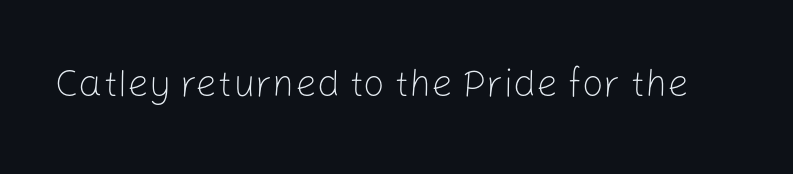
The image shows 38 px light sans-serif type, upright; set normal letter spacing, not underlined; low stroke contrast and a medium x-height.
